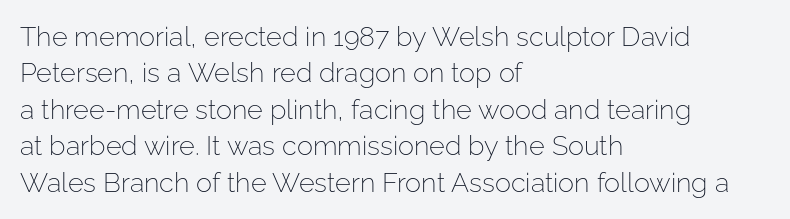
Q: Is the text bold? A: No.
Q: Is the text italic (slanted)? A: No, it is upright.
Q: Is the text underlined? A: No.
Q: How is the paragraph aligned? A: Left-aligned.
Q: Is the spacing between letters normal or unusually wide? A: Normal.
Q: Is the spacing between lines tight, normal or loose? A: Normal.
